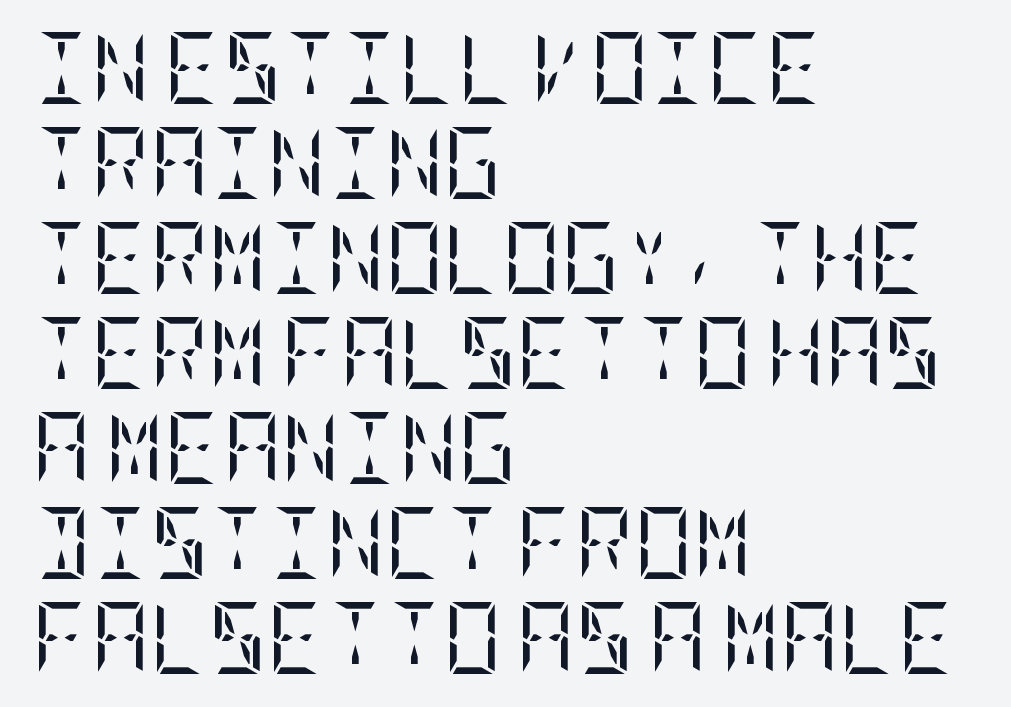
Does extra space separate the letters? No, they use regular spacing. The strokes carry an ordinary text weight at most. Unlike a clean sans, this face finishes its strokes with serifs. The lines sit at an ordinary, default distance from one another.
